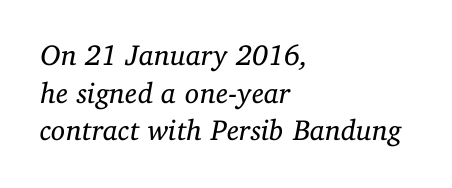
Q: Is the text bold? A: No.
Q: Is the text italic (slanted)? A: Yes, it leans right by about 11 degrees.
Q: Is the typeface a serif or a sans-serif typeface? A: Serif.
Q: Is the text underlined? A: No.
Q: How is the paragraph aligned? A: Left-aligned.
Q: Is the spacing between letters normal or unusually wide? A: Normal.
Q: Is the spacing between lines tight, normal or loose? A: Normal.
Q: Width (condensed, normal, or wide)? A: Normal.
Q: Stroke contrast? A: Low.
Q: x-height? A: Medium.
Q: Monospaced? A: No.
